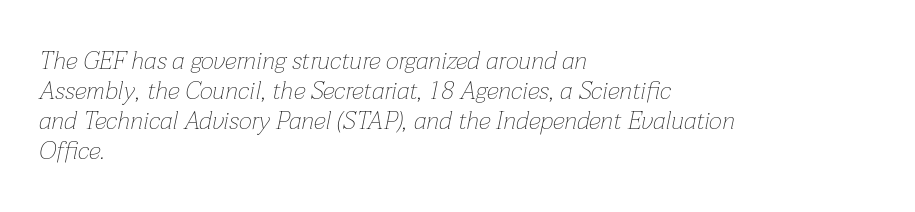
The image shows 25 px text type, italic (leaning right); set left-aligned, line spacing 1.2x, normal letter spacing, not underlined.
